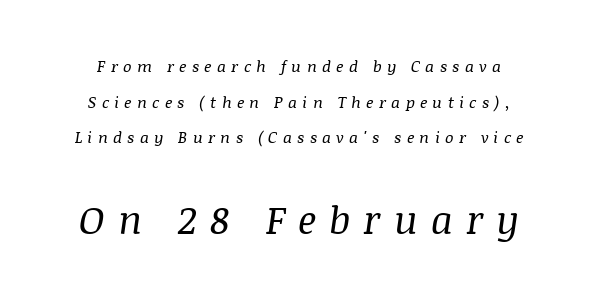
The image shows 39 px regular-weight serif type, italic (leaning right); set loose line spacing (2.23x), unusually wide letter spacing (+0.33 em), not underlined; the second (bottom) block is 2.44x larger; medium stroke contrast and a large x-height.
